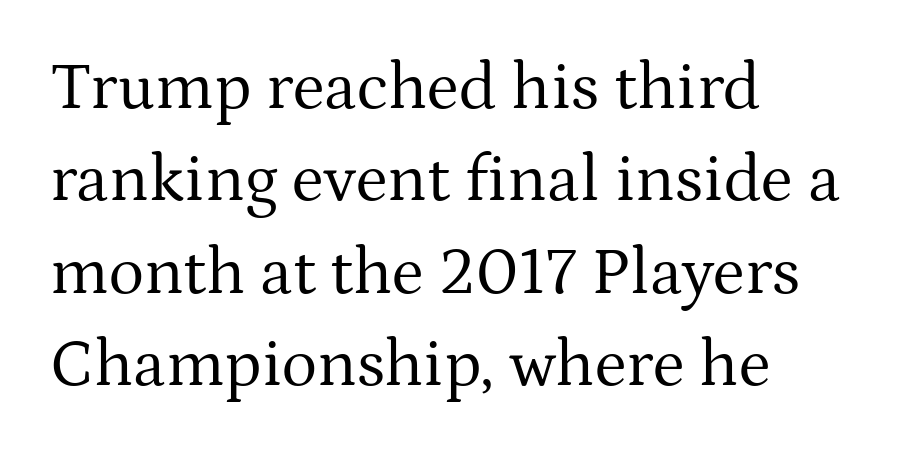
The image shows 67 px regular-weight serif type, upright; set left-aligned, normal line spacing (1.38x), normal letter spacing, not underlined; medium stroke contrast and a medium x-height.
